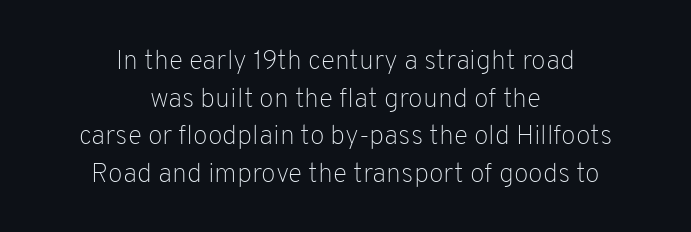
The image shows 27 px text type, upright; set centered, normal line spacing (1.39x), normal letter spacing, not underlined.
